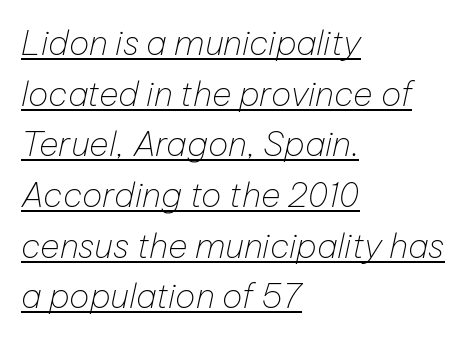
Q: Is the text bold? A: No.
Q: Is the text italic (slanted)? A: Yes, it leans right by about 12 degrees.
Q: Is the text underlined? A: Yes.
Q: How is the paragraph aligned? A: Left-aligned.
Q: Is the spacing between letters normal or unusually wide? A: Normal.
Q: Is the spacing between lines tight, normal or loose? A: Normal.
Q: Width (condensed, normal, or wide)? A: Normal.
Q: Stroke contrast? A: Low.
Q: x-height? A: Medium.
Q: Monospaced? A: No.
